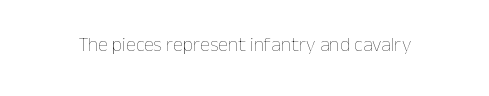
Q: Is the text bold? A: No.
Q: Is the text italic (slanted)? A: No, it is upright.
Q: Is the text underlined? A: No.
Q: Is the spacing between letters normal or unusually wide? A: Normal.
